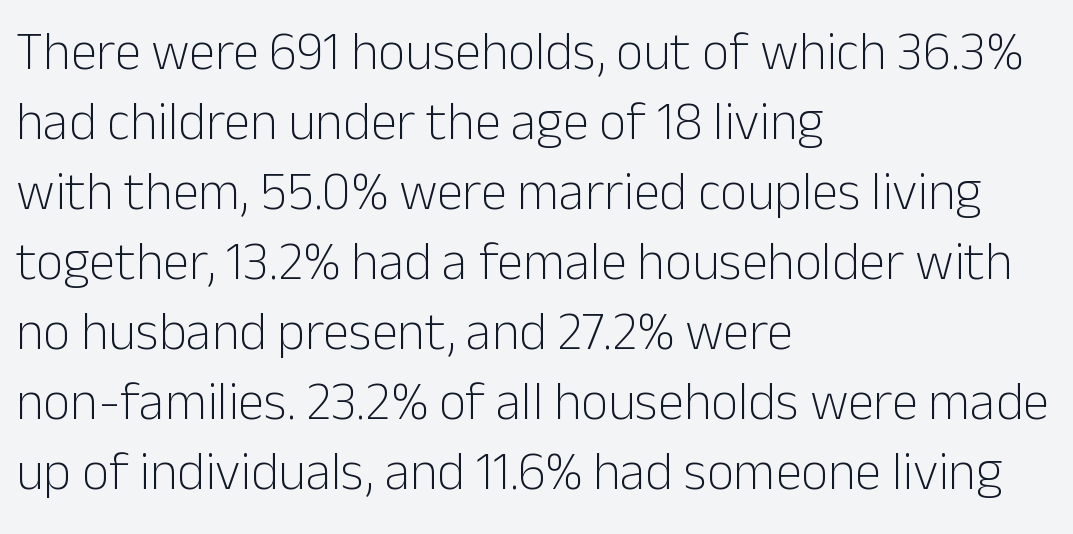
{"serif": "no", "italic": "no", "bold": "no", "weight": "light", "width": "normal", "stroke_contrast": "low", "x_height": "medium", "monospaced": "no", "underline": "no", "align": "left", "line_spacing": "normal", "line_spacing_ratio": 1.32, "letter_spacing": "normal", "letter_spacing_em": 0.0, "glyph_px": 53}
